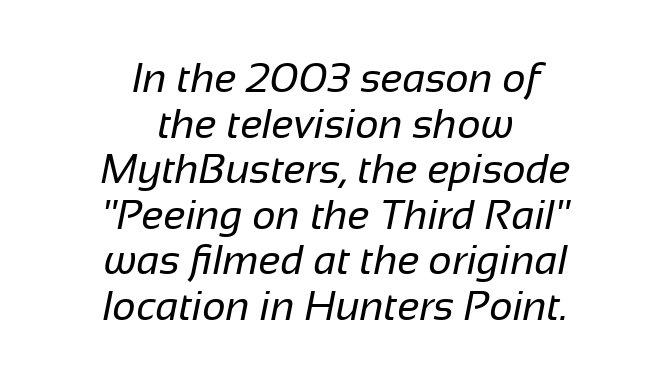
Q: Is the text bold? A: No.
Q: Is the typeface a serif or a sans-serif typeface? A: Sans-serif.
Q: Is the text underlined? A: No.
Q: How is the paragraph aligned? A: Centered.
Q: Is the spacing between letters normal or unusually wide? A: Normal.
Q: Is the spacing between lines tight, normal or loose? A: Tight.
Q: Width (condensed, normal, or wide)? A: Normal.
Q: Stroke contrast? A: Low.
Q: x-height? A: Medium.
Q: Monospaced? A: No.
